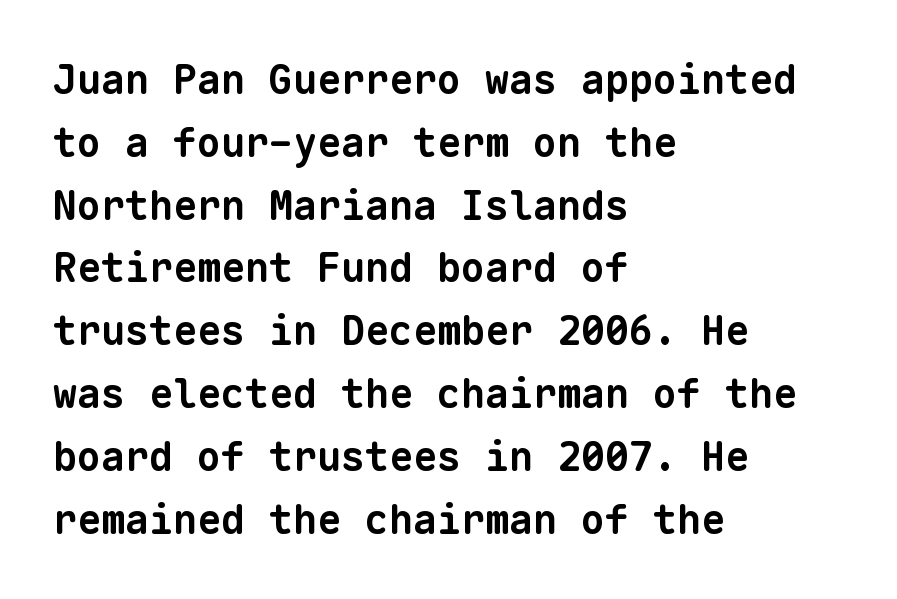
The image shows 40 px bold sans-serif type, monospaced; set left-aligned, normal line spacing (1.57x), normal letter spacing, not underlined; low stroke contrast and a medium x-height.
